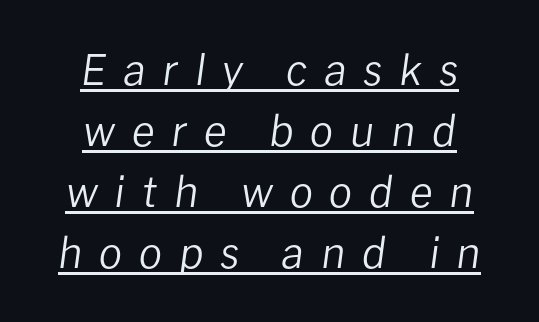
The image shows 42 px regular-weight type, italic (leaning right); set centered, normal line spacing (1.45x), unusually wide letter spacing (+0.4 em), underlined; low stroke contrast and a medium x-height.
